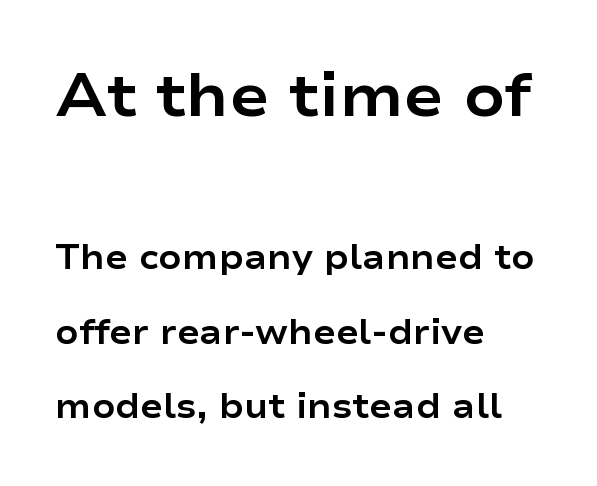
Q: Is the text bold? A: Yes.
Q: Is the text italic (slanted)? A: No, it is upright.
Q: Is the typeface a serif or a sans-serif typeface? A: Sans-serif.
Q: Is the text underlined? A: No.
Q: How is the paragraph aligned? A: Left-aligned.
Q: Is the spacing between letters normal or unusually wide? A: Normal.
Q: Is the spacing between lines tight, normal or loose? A: Loose.
Q: Which block of text is set in a larger size, the first (top) or the second (bottom)? A: The first (top) one.
Q: Width (condensed, normal, or wide)? A: Wide.
Q: Stroke contrast? A: Low.
Q: x-height? A: Medium.
Q: Monospaced? A: No.
